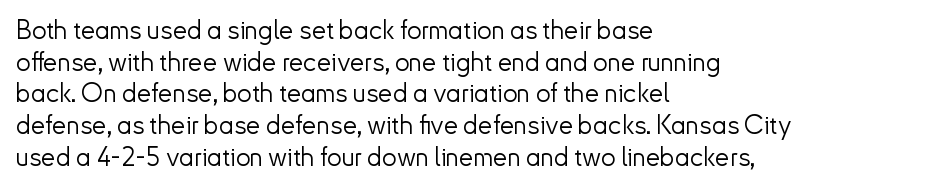
The image shows 26 px text type, upright; set left-aligned, line spacing 1.22x, normal letter spacing, not underlined.
